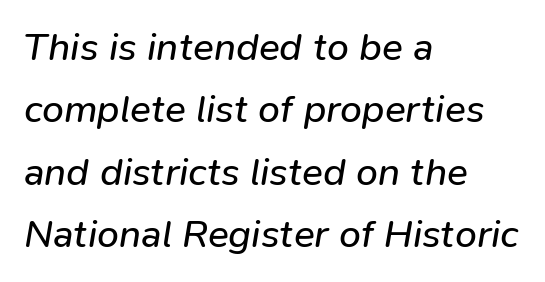
In terms of posture, this sample is oblique. The font is comparable to plain body text, perhaps lighter. Underlining? Definitely not there. How are the letters spaced? Ordinarily, with no added tracking. Caption: multi-line text, flush left, ragged right.
